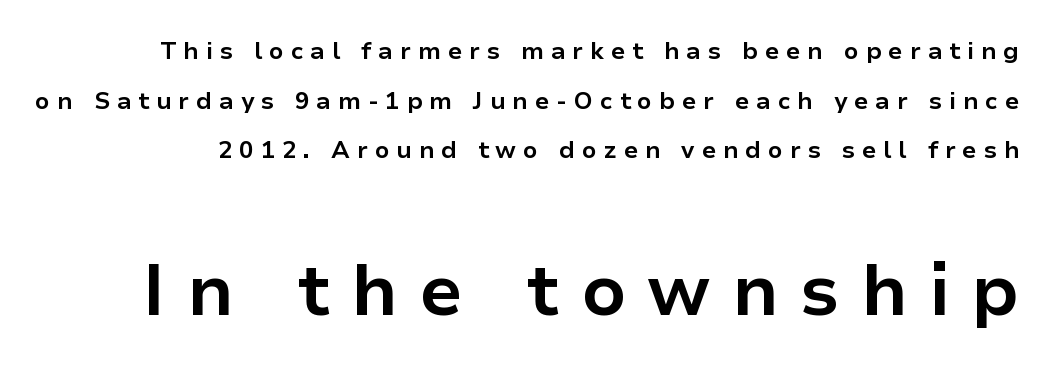
The image shows 73 px bold sans-serif type, upright; set loose line spacing (2.07x), unusually wide letter spacing (+0.29 em), not underlined; the second (bottom) block is 3.04x larger; low stroke contrast and a medium x-height.
